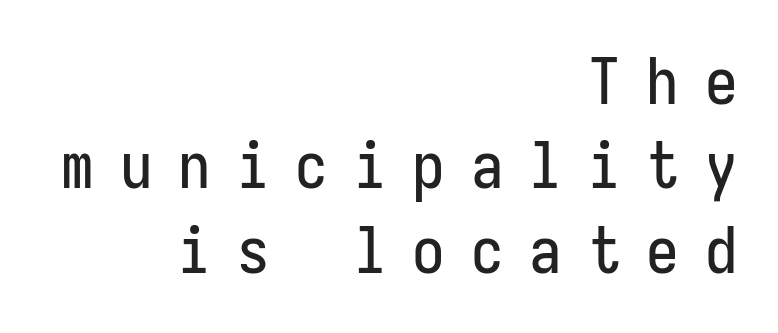
{"serif": "no", "italic": "no", "width": "condensed", "stroke_contrast": "low", "x_height": "medium", "underline": "no", "align": "right", "line_spacing": "normal", "line_spacing_ratio": 1.3, "letter_spacing": "wide", "letter_spacing_em": 0.4, "glyph_px": 65}
